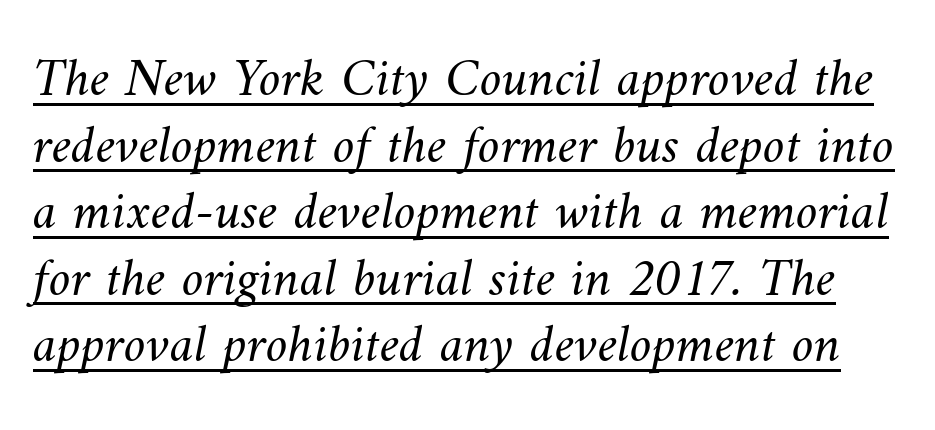
In terms of letterspacing, this is plain default setting. The sample's only ornament is a line tracing under the words. Caption: face not bold, strokes unweighted. The face used here is proportionally spaced, like ordinary book or web type.
